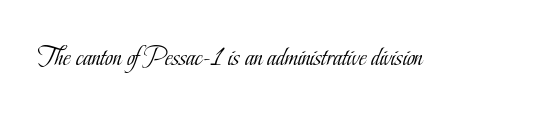
Q: Is the text bold? A: No.
Q: Is the text italic (slanted)? A: Yes.
Q: Is the text underlined? A: No.
Q: Is the spacing between letters normal or unusually wide? A: Normal.
